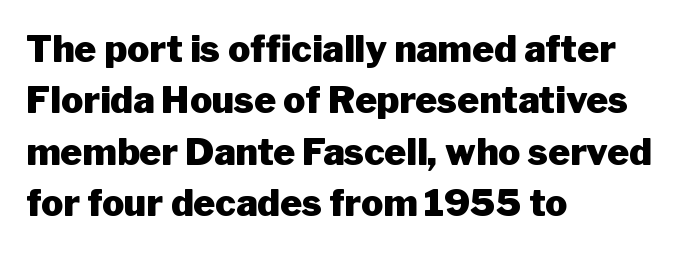
Q: Is the text bold? A: Yes.
Q: Is the text italic (slanted)? A: No, it is upright.
Q: Is the typeface a serif or a sans-serif typeface? A: Sans-serif.
Q: Is the text underlined? A: No.
Q: How is the paragraph aligned? A: Left-aligned.
Q: Is the spacing between letters normal or unusually wide? A: Normal.
Q: Is the spacing between lines tight, normal or loose? A: Normal.
Q: Width (condensed, normal, or wide)? A: Normal.
Q: Stroke contrast? A: Low.
Q: x-height? A: Medium.
Q: Monospaced? A: No.
